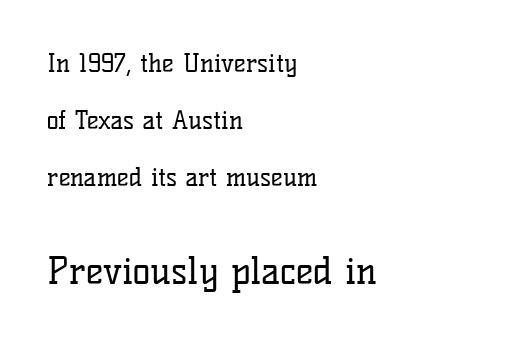
Q: Is the text bold? A: No.
Q: Is the text italic (slanted)? A: No, it is upright.
Q: Is the typeface a serif or a sans-serif typeface? A: Serif.
Q: Is the text underlined? A: No.
Q: How is the paragraph aligned? A: Left-aligned.
Q: Is the spacing between letters normal or unusually wide? A: Normal.
Q: Is the spacing between lines tight, normal or loose? A: Loose.
Q: Which block of text is set in a larger size, the first (top) or the second (bottom)? A: The second (bottom) one.
Q: Width (condensed, normal, or wide)? A: Normal.
Q: Stroke contrast? A: Low.
Q: x-height? A: Medium.
Q: Monospaced? A: No.
